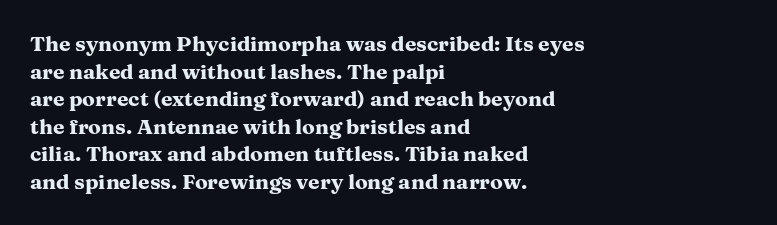
Normally led — the rows are evenly, conventionally spaced. Caption: standard tracking, unaltered. Check the space under the baseline: it is left empty. This sample is left-justified, so line endings fall wherever the words run out. These lines were composed using upright roman letters.
